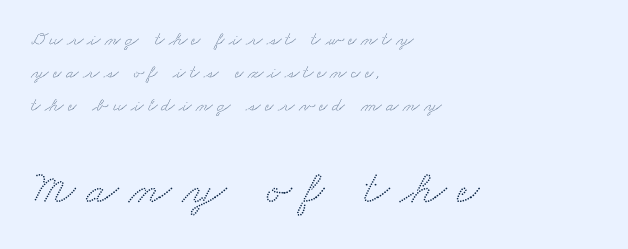
{"serif": "yes", "width": "wide", "stroke_contrast": "medium", "x_height": "small", "monospaced": "no", "underline": "no", "align": "left", "line_spacing_ratio": 1.74, "letter_spacing": "wide", "letter_spacing_em": 0.22, "larger_block": "second", "size_ratio": 2.53, "glyph_px": 48}
